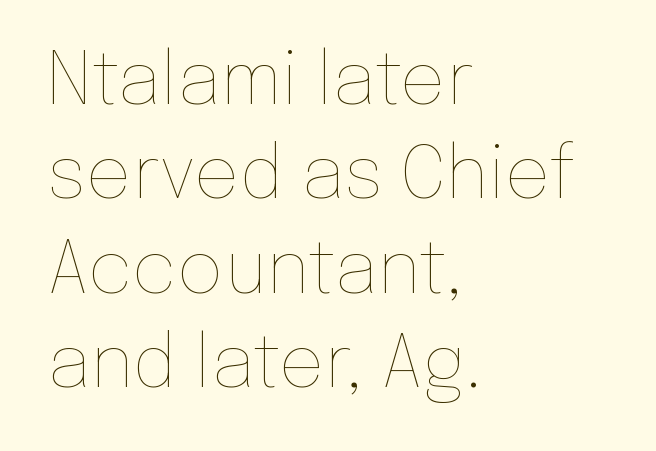
The image shows 72 px thin type, upright; set left-aligned, normal line spacing (1.31x), normal letter spacing, not underlined; low stroke contrast and a medium x-height.
